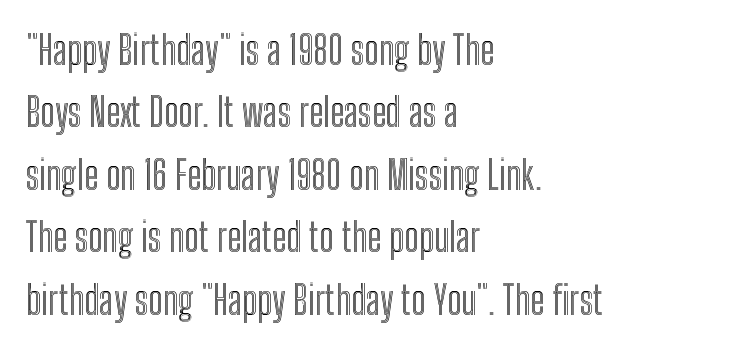
Ordinary non-slanted type is in use. The space beneath each line is pristine and unruled. Layout note: lines flush left. Students, note that the glyphs here touch the page at normal intervals. Is there much room between lines? A standard amount, neither cramped nor airy.
